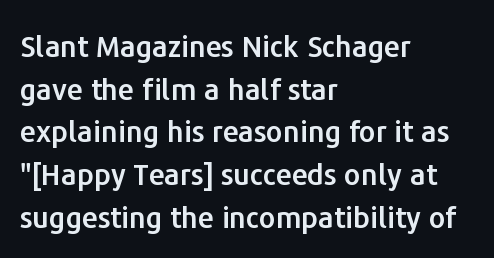
Q: Is the text italic (slanted)? A: No, it is upright.
Q: Is the typeface a serif or a sans-serif typeface? A: Sans-serif.
Q: Is the text underlined? A: No.
Q: How is the paragraph aligned? A: Left-aligned.
Q: Is the spacing between letters normal or unusually wide? A: Normal.
Q: Is the spacing between lines tight, normal or loose? A: Normal.
Q: Width (condensed, normal, or wide)? A: Normal.
Q: Stroke contrast? A: Low.
Q: x-height? A: Medium.
Q: Monospaced? A: No.
